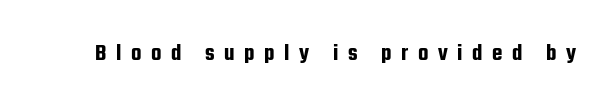
Q: Is the text italic (slanted)? A: No, it is upright.
Q: Is the text underlined? A: No.
Q: Is the spacing between letters normal or unusually wide? A: Unusually wide.
